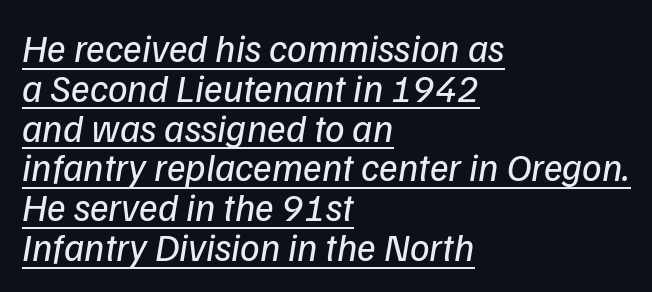
Quick note: interline space is minimal. Caption: multi-line text, flush left, ragged right. The weight tops out at a normal text grade. Look at the tracking — it's just the regular setting, nothing added. When letters slant like this, we call the style italic. A typesetter would call this proportional, since set widths differ per character.
